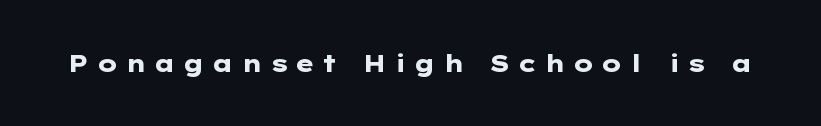
Q: Is the text bold? A: Yes.
Q: Is the text italic (slanted)? A: No, it is upright.
Q: Is the text underlined? A: No.
Q: Is the spacing between letters normal or unusually wide? A: Unusually wide.
